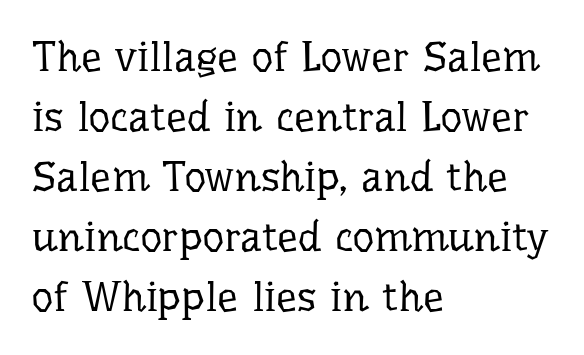
{"serif": "yes", "italic": "no", "bold": "no", "weight": "regular", "width": "normal", "stroke_contrast": "low", "x_height": "medium", "monospaced": "no", "underline": "no", "align": "left", "line_spacing": "normal", "line_spacing_ratio": 1.43, "letter_spacing": "normal", "letter_spacing_em": 0.0, "glyph_px": 42}
